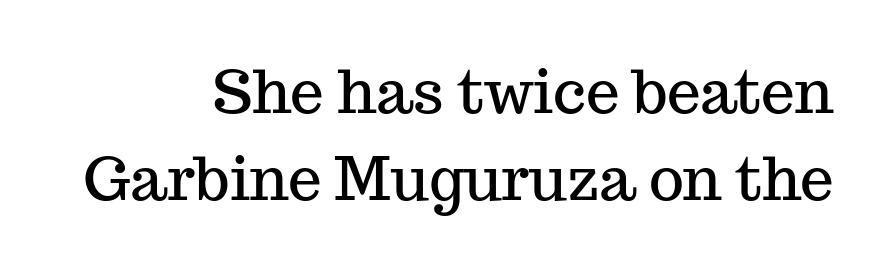
The area under the type is left untouched. The rows are spaced the way most documents space them. In terms of posture, this sample is upright. A student would call this right alignment; a typographer would say flush right, rag left. A typesetter would call this proportional, since set widths differ per character.
